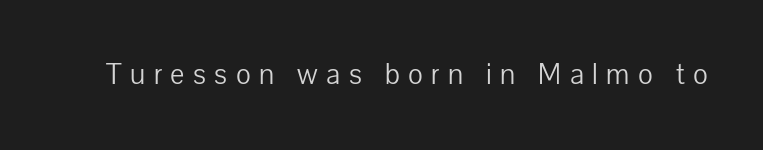
Notice how the stems are strictly vertical — no italics here. Here the designer chose a conventional face with non-uniform glyph widths. Bare-footed words on every line. Students, note that the glyphs here are deliberately spaced far apart. Stroke mass is kept to a normal reading level or below.
